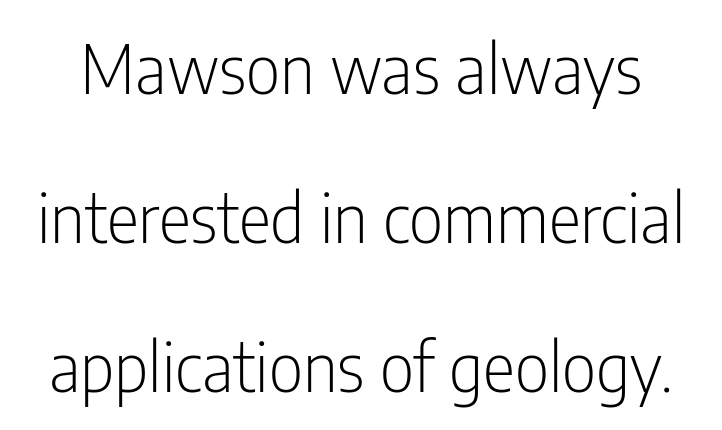
Inter-character spacing is left at the font's built-in metrics. You could not count columns in this text — the font is proportionally spaced. Has an underline been added? It has not. Successive baselines arrive slowly, with a big drop between each. Is this a sans? Yes — the strokes have no serifs. No heavy texture on the line: the type isn't bold.
